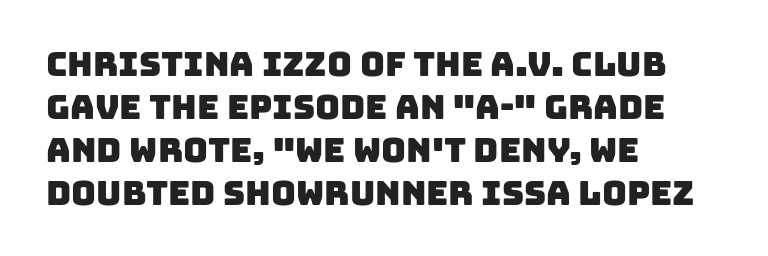
The image shows 34 px sans-serif type; set left-aligned, normal line spacing (1.26x), normal letter spacing, not underlined; low stroke contrast and a large x-height.
